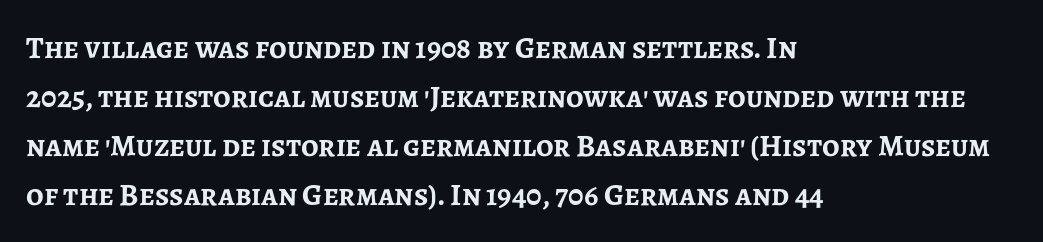
{"serif": "no", "italic": "no", "bold": "yes", "weight": "semibold", "width": "normal", "stroke_contrast": "low", "x_height": "medium", "monospaced": "no", "underline": "no", "align": "left", "line_spacing": "normal", "line_spacing_ratio": 1.58, "letter_spacing": "normal", "letter_spacing_em": 0.0, "glyph_px": 31}
